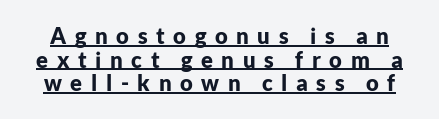
The image shows 22 px bold type, upright; set tight line spacing (1.07x), unusually wide letter spacing (+0.39 em), underlined.
